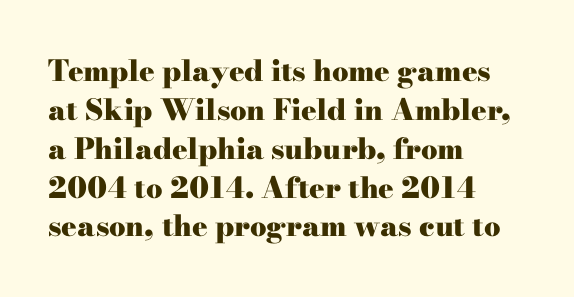
Q: Is the text bold? A: Yes.
Q: Is the text italic (slanted)? A: No, it is upright.
Q: Is the typeface a serif or a sans-serif typeface? A: Serif.
Q: Is the text underlined? A: No.
Q: How is the paragraph aligned? A: Left-aligned.
Q: Is the spacing between letters normal or unusually wide? A: Normal.
Q: Is the spacing between lines tight, normal or loose? A: Normal.
Q: Width (condensed, normal, or wide)? A: Wide.
Q: Stroke contrast? A: High.
Q: x-height? A: Small.
Q: Monospaced? A: No.
